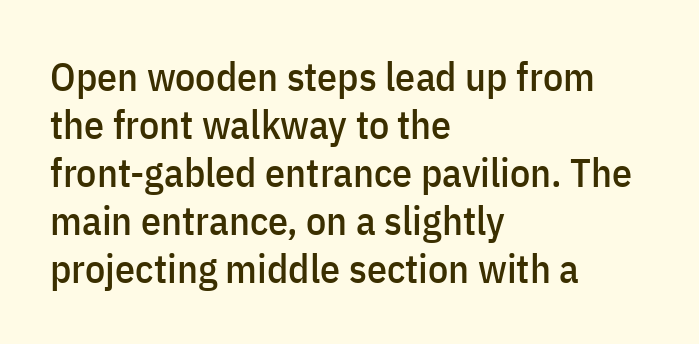
{"serif": "no", "italic": "no", "width": "condensed", "stroke_contrast": "low", "x_height": "medium", "monospaced": "no", "underline": "no", "align": "left", "line_spacing_ratio": 1.2, "letter_spacing": "normal", "letter_spacing_em": 0.0, "glyph_px": 40}
